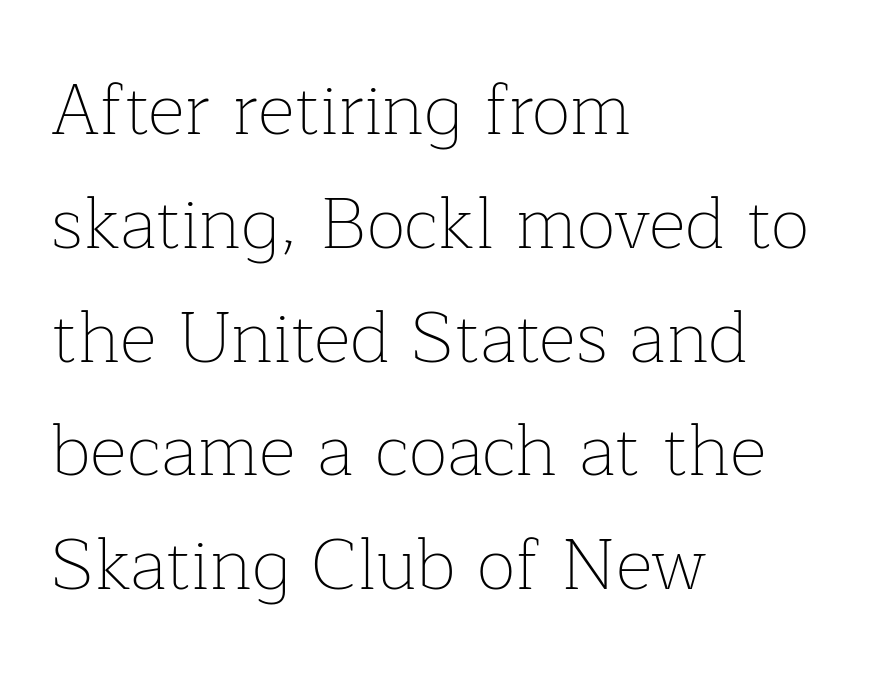
You can tell from the footed stems that serif type was used. The typography opts for an upright posture over an oblique one. Just letters on the line, the space beneath them empty. Casual observation: everything's shoved over to the left. The strokes carry an ordinary text weight at most. The rendering uses natural spacing where letterforms have individual widths.
